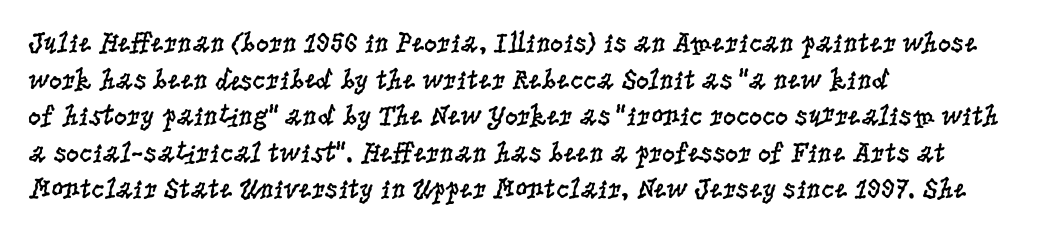
{"serif": "yes", "bold": "no", "weight": "regular", "width": "condensed", "stroke_contrast": "low", "x_height": "large", "monospaced": "no", "underline": "no", "align": "left", "line_spacing": "normal", "line_spacing_ratio": 1.26, "letter_spacing": "normal", "letter_spacing_em": 0.0, "glyph_px": 29}
